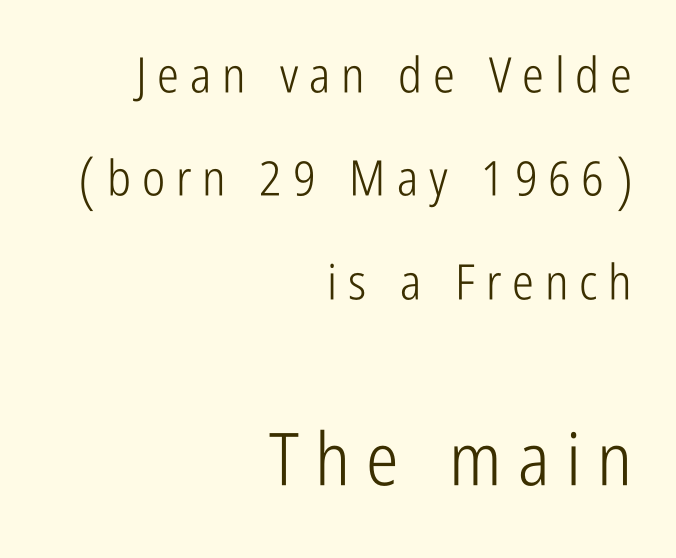
{"serif": "no", "italic": "no", "bold": "no", "weight": "light", "width": "condensed", "stroke_contrast": "low", "x_height": "medium", "monospaced": "no", "underline": "no", "align": "right", "line_spacing": "loose", "line_spacing_ratio": 2.11, "letter_spacing": "wide", "letter_spacing_em": 0.22, "larger_block": "second", "size_ratio": 1.49, "glyph_px": 73}
